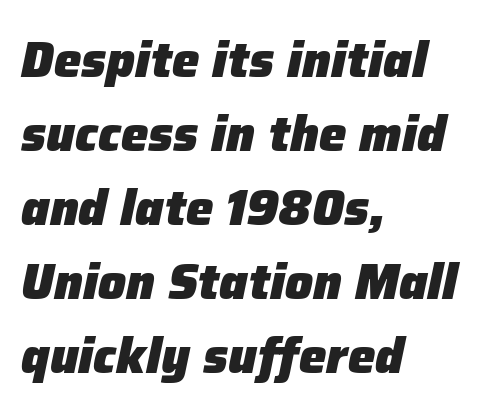
The tracking reads as untouched default to a designer's eye. Has an underline been added? It has not. The ragged edge is on the right, which tells us the setting is flush left. The strokes are fattened all the way to bold. Evenly set lines give the paragraph a standard silhouette. Note the varied advance widths — an 'i' is clearly narrower than an 'm'.
